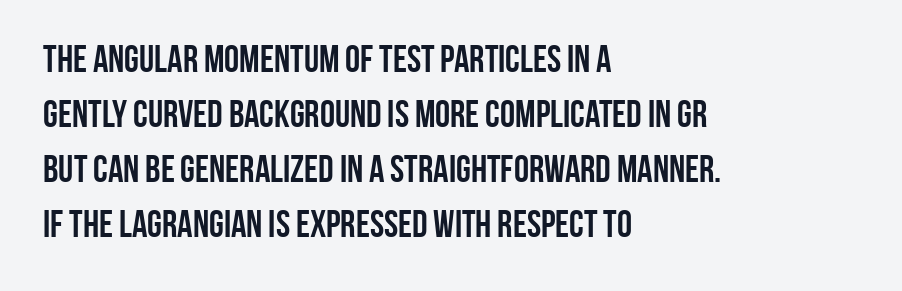
Q: Is the text bold? A: Yes.
Q: Is the text italic (slanted)? A: No, it is upright.
Q: Is the typeface a serif or a sans-serif typeface? A: Sans-serif.
Q: Is the text underlined? A: No.
Q: How is the paragraph aligned? A: Left-aligned.
Q: Is the spacing between letters normal or unusually wide? A: Normal.
Q: Is the spacing between lines tight, normal or loose? A: Normal.
Q: Width (condensed, normal, or wide)? A: Condensed.
Q: Stroke contrast? A: Low.
Q: x-height? A: Large.
Q: Monospaced? A: No.
